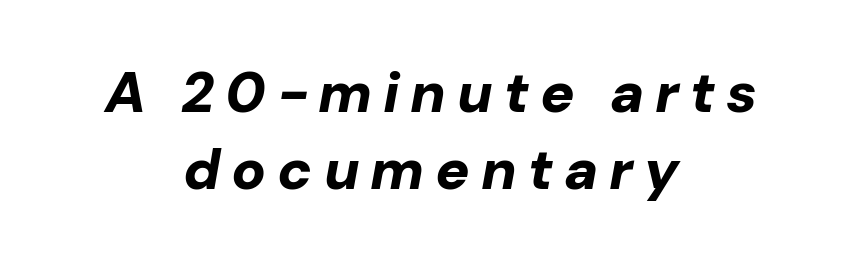
{"italic": "yes", "lean": "right", "slant_degrees": 10, "bold": "yes", "weight": "bold", "width": "normal", "stroke_contrast": "low", "x_height": "medium", "monospaced": "no", "underline": "no", "align": "center", "line_spacing": "normal", "line_spacing_ratio": 1.35, "glyph_px": 57}
